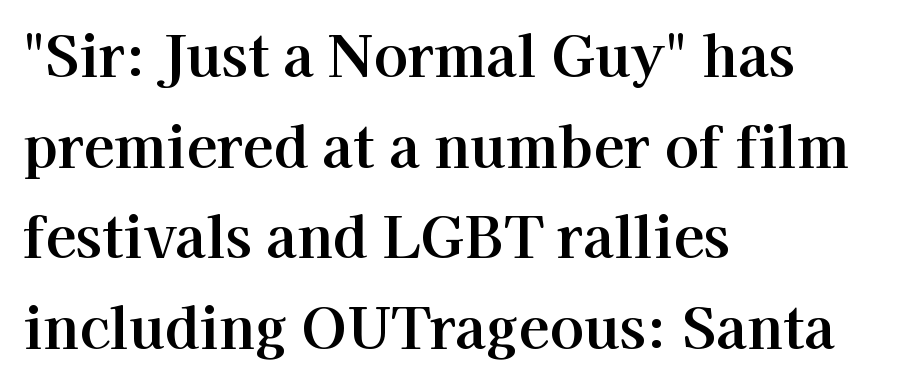
The image shows 57 px serif type, upright; set left-aligned, normal line spacing (1.59x), normal letter spacing, not underlined; high stroke contrast and a medium x-height.
